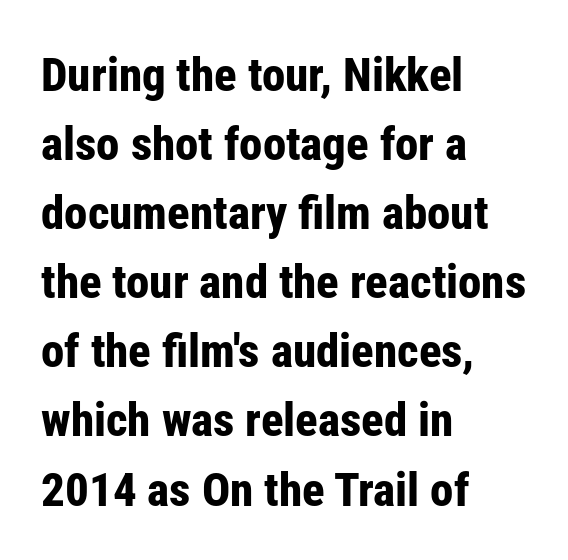
Q: Is the text bold? A: Yes.
Q: Is the text italic (slanted)? A: No, it is upright.
Q: Is the typeface a serif or a sans-serif typeface? A: Sans-serif.
Q: Is the text underlined? A: No.
Q: How is the paragraph aligned? A: Left-aligned.
Q: Is the spacing between letters normal or unusually wide? A: Normal.
Q: Is the spacing between lines tight, normal or loose? A: Normal.
Q: Width (condensed, normal, or wide)? A: Condensed.
Q: Stroke contrast? A: Low.
Q: x-height? A: Medium.
Q: Monospaced? A: No.
